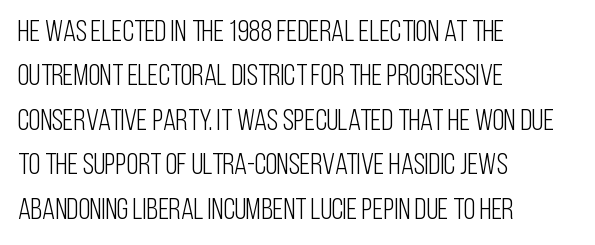
The image shows 30 px light, condensed sans-serif type, upright; set left-aligned, normal line spacing (1.48x), normal letter spacing, not underlined; low stroke contrast and a large x-height.
